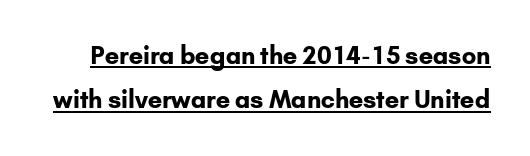
The image shows 24 px bold type, upright; set line spacing 1.85x, normal letter spacing, underlined.
